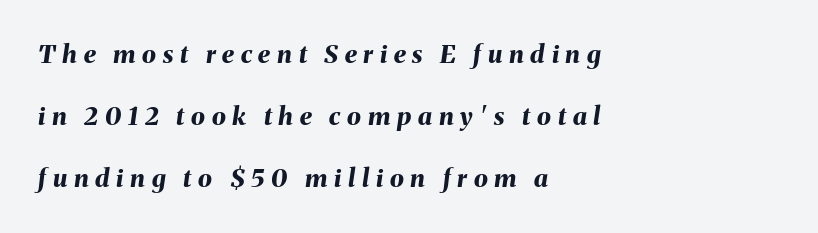
The image shows 25 px bold type, italic (leaning right); set left-aligned, loose line spacing (2.49x), unusually wide letter spacing (+0.27 em), not underlined.
